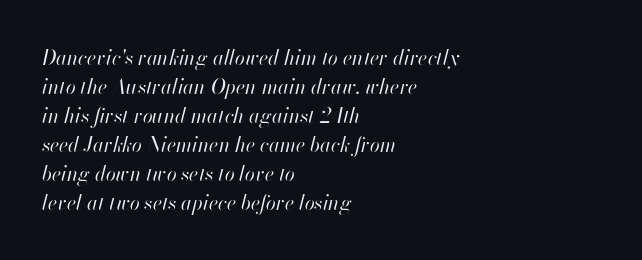
The image shows 20 px text type, italic (leaning right); set left-aligned, normal line spacing (1.45x), normal letter spacing, not underlined.
